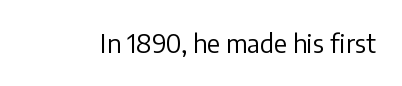
Q: Is the text bold? A: No.
Q: Is the text italic (slanted)? A: No, it is upright.
Q: Is the text underlined? A: No.
Q: Is the spacing between letters normal or unusually wide? A: Normal.
